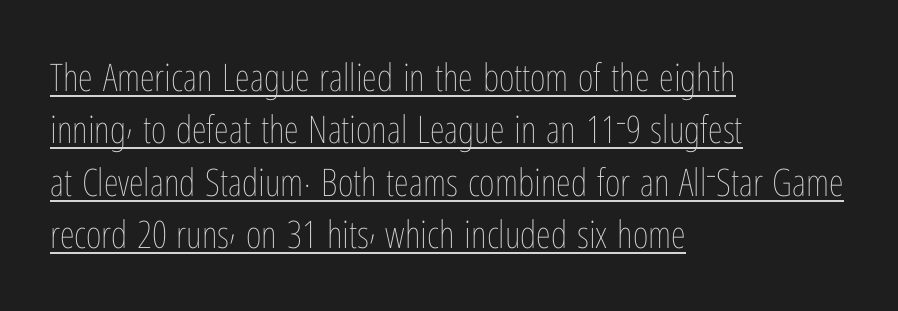
Q: Is the text bold? A: No.
Q: Is the text italic (slanted)? A: No, it is upright.
Q: Is the text underlined? A: Yes.
Q: How is the paragraph aligned? A: Left-aligned.
Q: Is the spacing between letters normal or unusually wide? A: Normal.
Q: Is the spacing between lines tight, normal or loose? A: Normal.
Q: Width (condensed, normal, or wide)? A: Condensed.
Q: Stroke contrast? A: Low.
Q: x-height? A: Medium.
Q: Monospaced? A: No.
